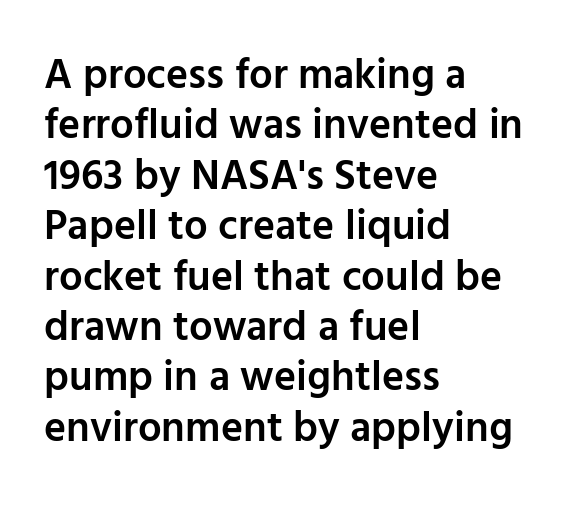
Q: Is the text bold? A: Semi-bold.
Q: Is the text italic (slanted)? A: No, it is upright.
Q: Is the typeface a serif or a sans-serif typeface? A: Sans-serif.
Q: Is the text underlined? A: No.
Q: How is the paragraph aligned? A: Left-aligned.
Q: Is the spacing between letters normal or unusually wide? A: Normal.
Q: Width (condensed, normal, or wide)? A: Normal.
Q: Stroke contrast? A: Low.
Q: x-height? A: Medium.
Q: Monospaced? A: No.
